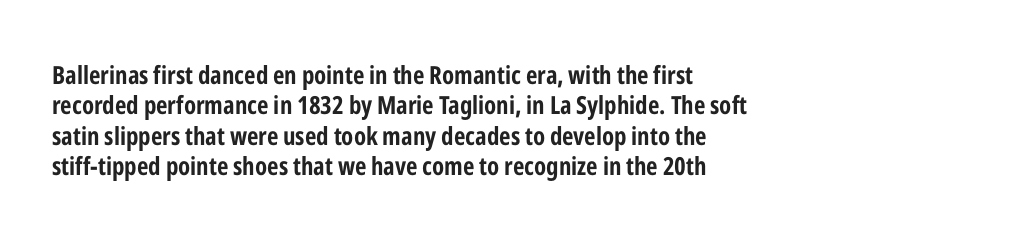
Each line starts at the same left margin while the right side varies. Words appear dense and cohesive because spacing is normal. What weight is shown? A full bold with thick strokes. Nope, not italic — everything's standing straight.
